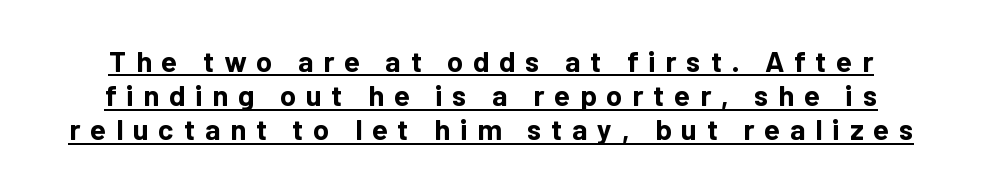
Q: Is the text bold? A: Yes.
Q: Is the text italic (slanted)? A: No, it is upright.
Q: Is the typeface a serif or a sans-serif typeface? A: Sans-serif.
Q: Is the text underlined? A: Yes.
Q: Is the spacing between letters normal or unusually wide? A: Unusually wide.
Q: Width (condensed, normal, or wide)? A: Normal.
Q: Stroke contrast? A: Low.
Q: x-height? A: Medium.
Q: Monospaced? A: No.
